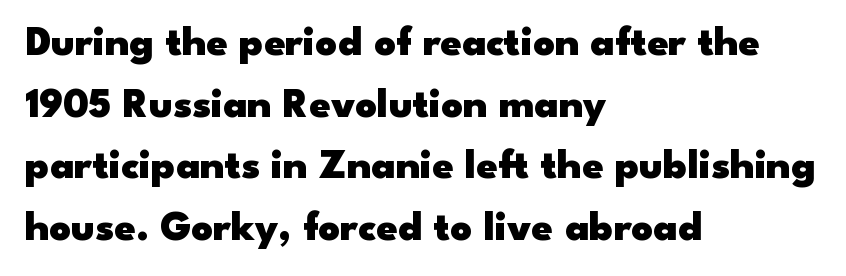
This sample uses a sans-serif face. Caption: standard tracking, unaltered. Rule under the text: the space is simply empty. Italic? Not at all — the glyphs are vertical.
